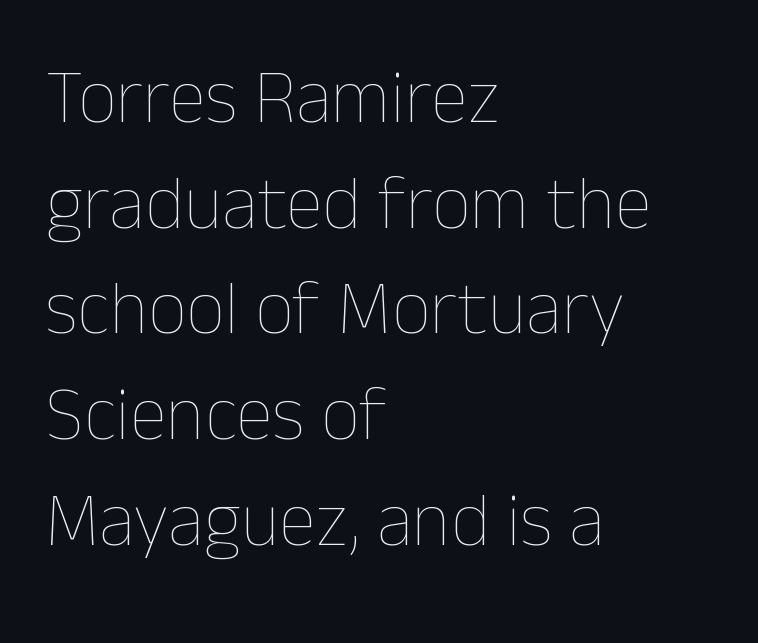
The image shows 76 px thin type, upright; set left-aligned, normal line spacing (1.39x), normal letter spacing, not underlined; low stroke contrast and a medium x-height.
